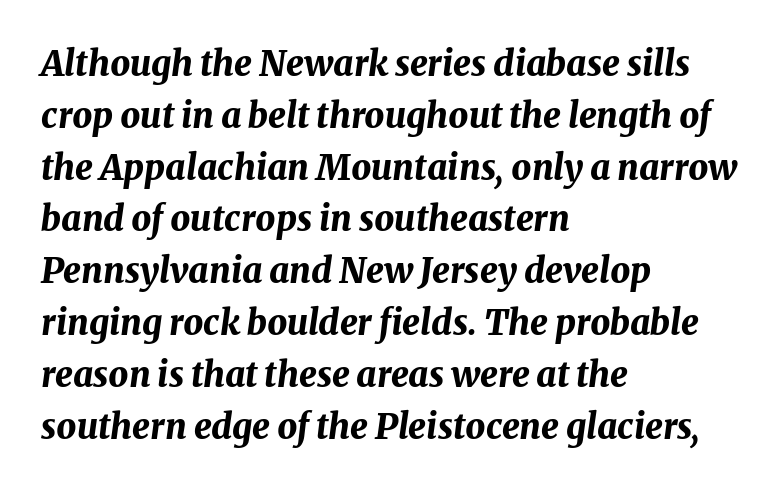
The image shows 35 px bold type, italic (leaning right); set left-aligned, normal line spacing (1.48x), normal letter spacing, not underlined; medium stroke contrast and a medium x-height.
